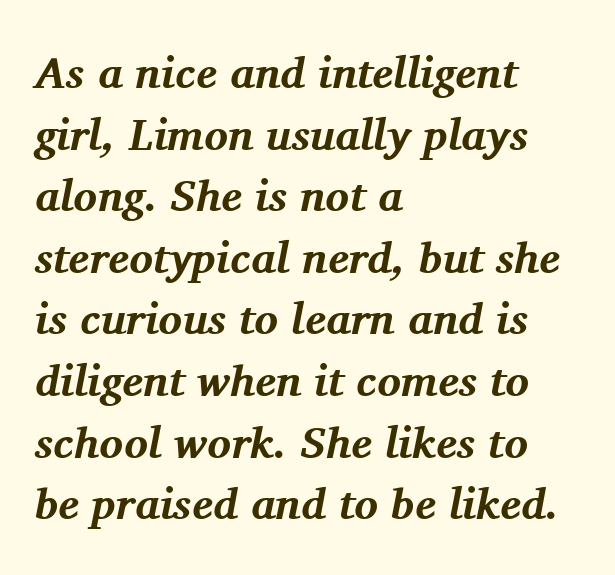
{"serif": "yes", "italic": "yes", "lean": "right", "slant_degrees": 11, "bold": "yes", "weight": "bold", "width": "normal", "stroke_contrast": "medium", "x_height": "medium", "monospaced": "no", "underline": "no", "align": "left", "line_spacing": "normal", "line_spacing_ratio": 1.4, "letter_spacing": "normal", "letter_spacing_em": 0.0, "glyph_px": 44}
